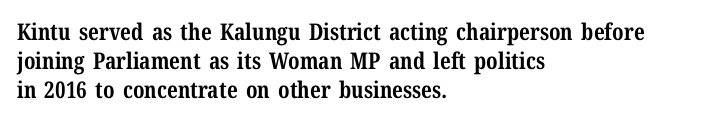
The image shows 23 px bold type, upright; set left-aligned, normal line spacing (1.27x), normal letter spacing, not underlined.
